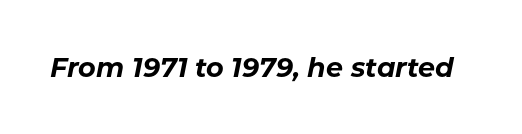
The image shows 27 px bold type, italic (leaning right); set normal letter spacing, not underlined.
